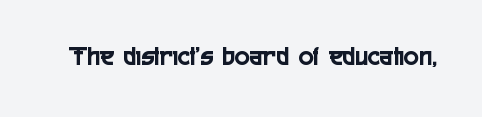
A typesetter would call this proportional, since set widths differ per character. A clean baseline with only descenders dipping below it. The typography opts for an upright posture over an oblique one. Tracking value appears to be zero — textbook default spacing.
